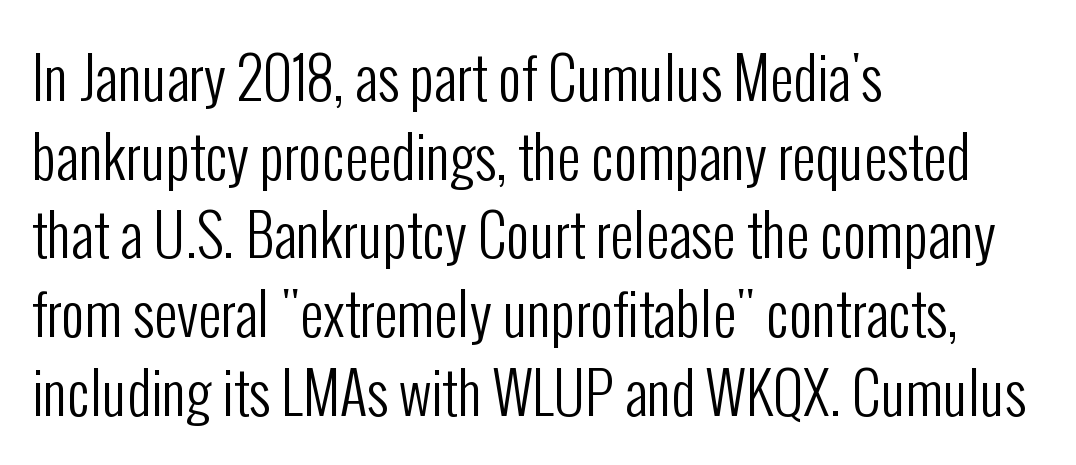
Upright lettering throughout. You could not count columns in this text — the font is proportionally spaced. All the whitespace from short lines collects on the right. What kind of face is this? One without serifs — a sans.
